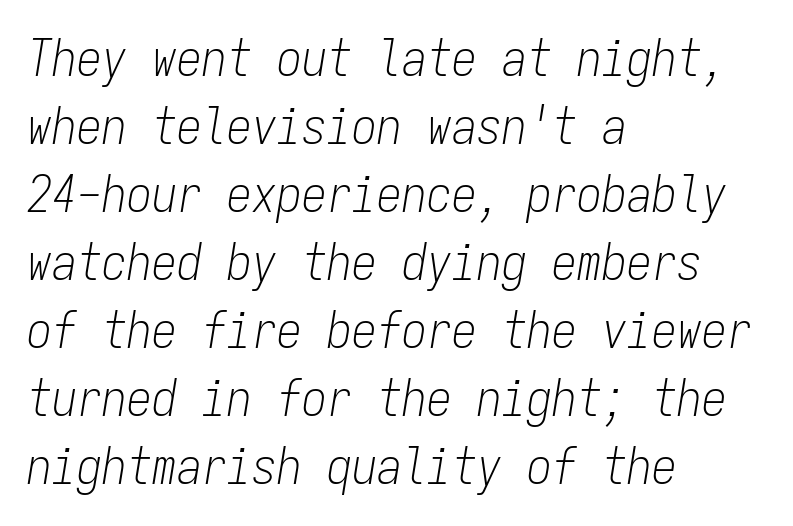
Q: Is the text bold? A: No.
Q: Is the text italic (slanted)? A: Yes, it leans right by about 9 degrees.
Q: Is the text underlined? A: No.
Q: How is the paragraph aligned? A: Left-aligned.
Q: Is the spacing between letters normal or unusually wide? A: Normal.
Q: Is the spacing between lines tight, normal or loose? A: Normal.
Q: Width (condensed, normal, or wide)? A: Condensed.
Q: Stroke contrast? A: Low.
Q: x-height? A: Medium.
Q: Monospaced? A: Yes.
